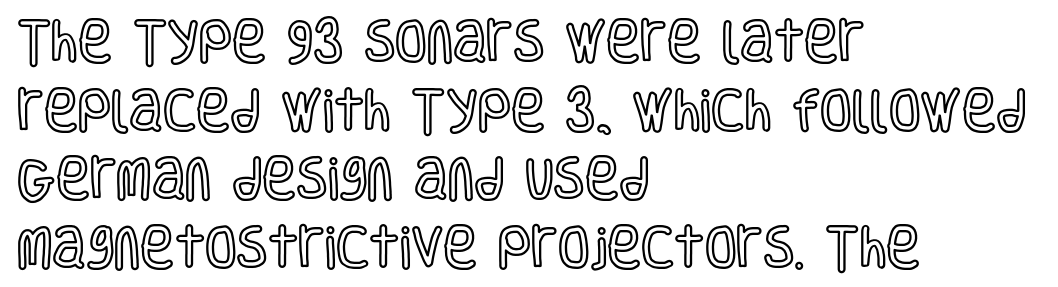
Q: Is the text italic (slanted)? A: No, it is upright.
Q: Is the text underlined? A: No.
Q: How is the paragraph aligned? A: Left-aligned.
Q: Is the spacing between letters normal or unusually wide? A: Normal.
Q: Is the spacing between lines tight, normal or loose? A: Normal.
Q: Width (condensed, normal, or wide)? A: Condensed.
Q: x-height? A: Large.
Q: Monospaced? A: No.
